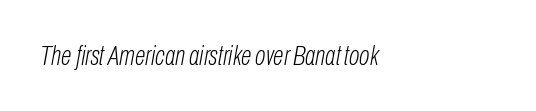
The image shows 28 px light, condensed type, italic (leaning right); set left-aligned, normal letter spacing, not underlined; low stroke contrast and a medium x-height.
